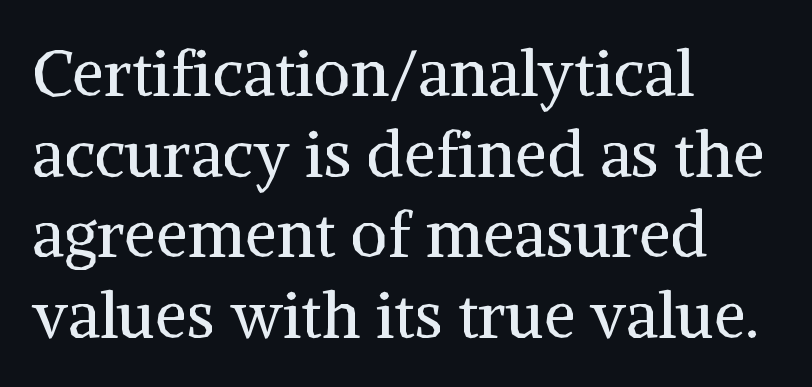
{"serif": "yes", "italic": "no", "bold": "no", "weight": "regular", "width": "normal", "stroke_contrast": "medium", "x_height": "medium", "monospaced": "no", "underline": "no", "align": "left", "line_spacing": "normal", "line_spacing_ratio": 1.26, "letter_spacing": "normal", "letter_spacing_em": 0.0, "glyph_px": 64}
